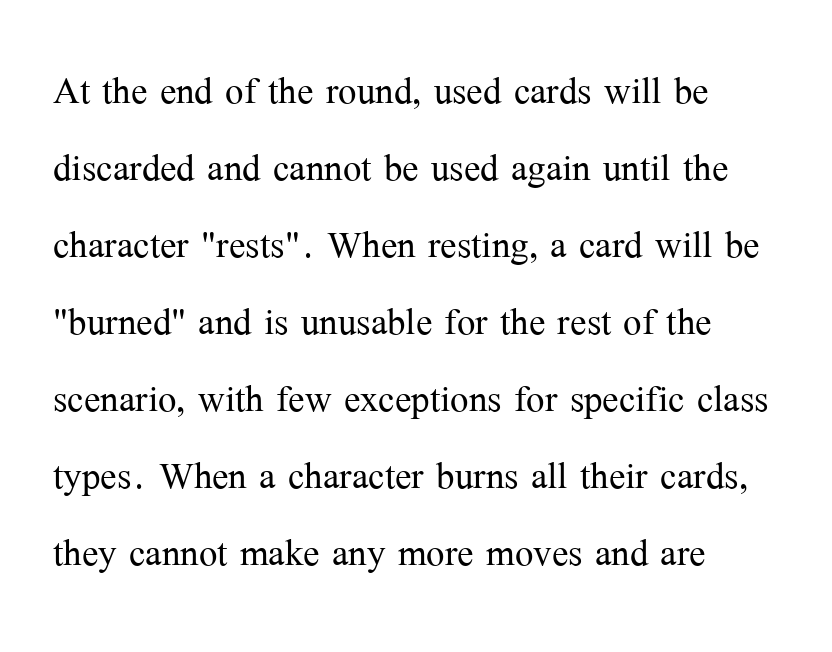
{"serif": "yes", "italic": "no", "bold": "no", "weight": "light", "width": "normal", "stroke_contrast": "medium", "x_height": "medium", "monospaced": "no", "underline": "no", "align": "left", "line_spacing": "normal", "line_spacing_ratio": 1.57, "letter_spacing": "normal", "letter_spacing_em": 0.0, "glyph_px": 49}
